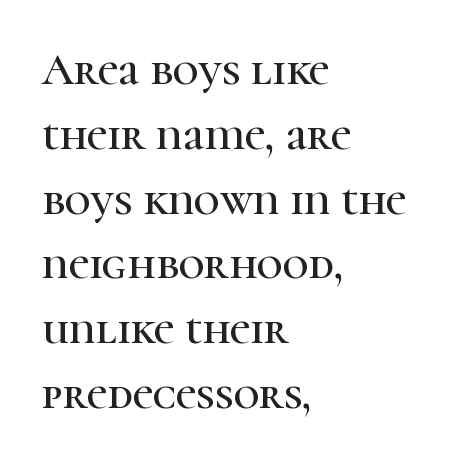
This sample has the flowing, uneven cadence of proportional lettering. Is this a sans? No — the strokes have serifs. Leading: standard. Every character sits straight up, as roman type does. No word sits above an underline.
